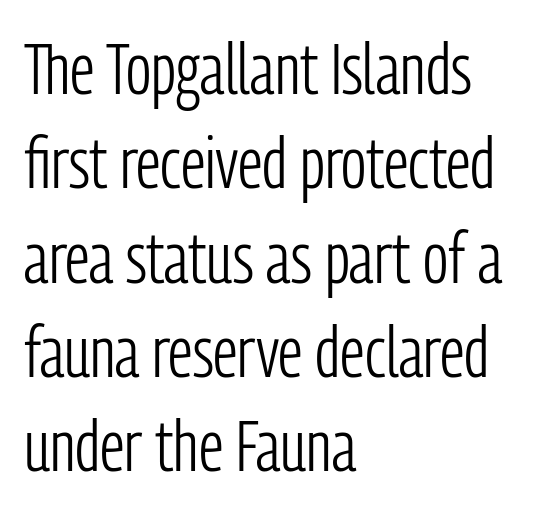
Glance below the letters and you will spot only blank space. Tall strokes in this sample are plumb rather than angled. Does extra space separate the letters? No, they use regular spacing. The designer left line spacing at the default. The glyphs in this specimen are sans serif.
